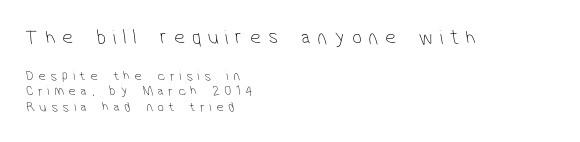
The image shows 21 px text type; set left-aligned, tight line spacing (1.13x), unusually wide letter spacing (+0.34 em), not underlined; the first (top) block is 1.5x larger.
